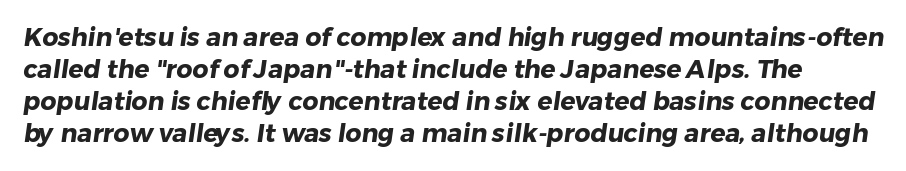
Underlining? Definitely not there. Is the type bold? Yes — the strokes are clearly thick and heavy. Tracking value appears to be zero — textbook default spacing. The rows are spaced the way most documents space them.
